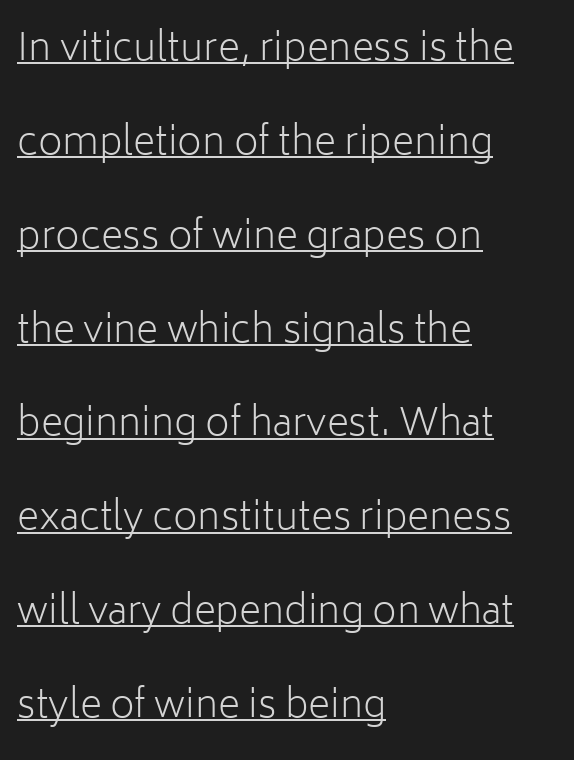
Q: Is the text bold? A: No.
Q: Is the text italic (slanted)? A: No, it is upright.
Q: Is the typeface a serif or a sans-serif typeface? A: Sans-serif.
Q: Is the text underlined? A: Yes.
Q: How is the paragraph aligned? A: Left-aligned.
Q: Is the spacing between letters normal or unusually wide? A: Normal.
Q: Is the spacing between lines tight, normal or loose? A: Loose.
Q: Width (condensed, normal, or wide)? A: Normal.
Q: Stroke contrast? A: Low.
Q: x-height? A: Medium.
Q: Monospaced? A: No.
